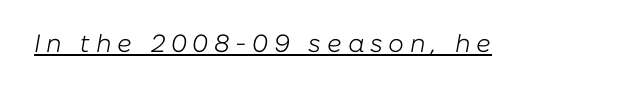
{"italic": "yes", "lean": "right", "slant_degrees": 10, "bold": "no", "underline": "yes", "letter_spacing": "wide", "letter_spacing_em": 0.23, "glyph_px": 25}
